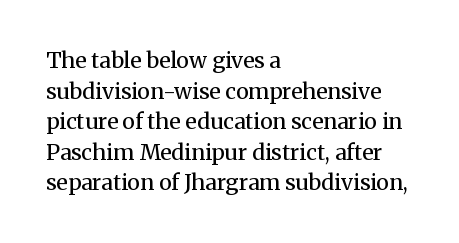
Q: Is the text bold? A: No.
Q: Is the text italic (slanted)? A: No, it is upright.
Q: Is the text underlined? A: No.
Q: How is the paragraph aligned? A: Left-aligned.
Q: Is the spacing between letters normal or unusually wide? A: Normal.
Q: Is the spacing between lines tight, normal or loose? A: Normal.
